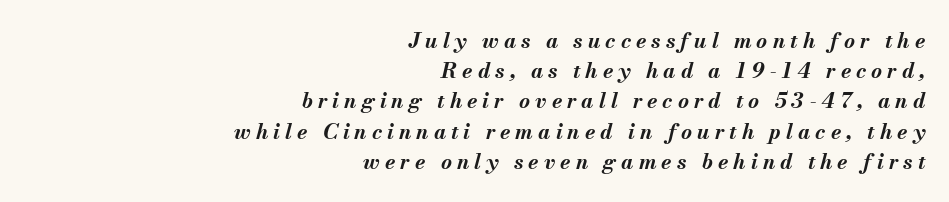
Q: Is the text bold? A: Yes.
Q: Is the text italic (slanted)? A: Yes, it leans right by about 13 degrees.
Q: Is the text underlined? A: No.
Q: How is the paragraph aligned? A: Right-aligned.
Q: Is the spacing between letters normal or unusually wide? A: Unusually wide.
Q: Is the spacing between lines tight, normal or loose? A: Normal.
